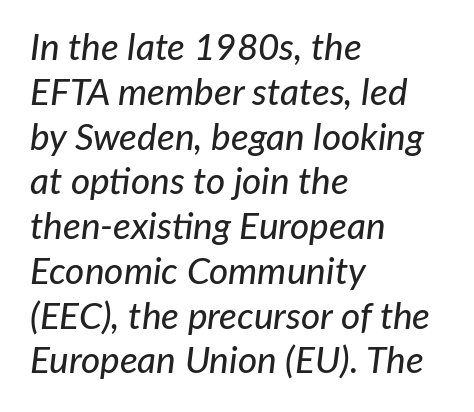
The image shows 37 px text type, italic (leaning right); set left-aligned, line spacing 1.21x, normal letter spacing, not underlined; low stroke contrast and a medium x-height.
